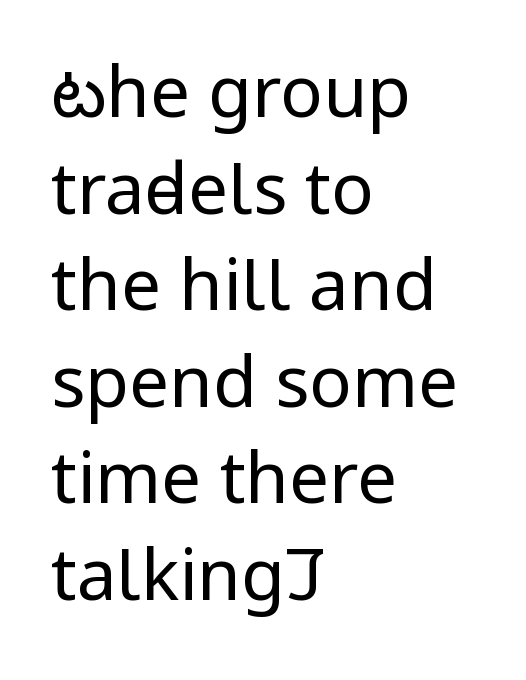
The image shows 71 px regular-weight, condensed sans-serif type, upright; set left-aligned, normal line spacing (1.36x), normal letter spacing, not underlined; low stroke contrast.
